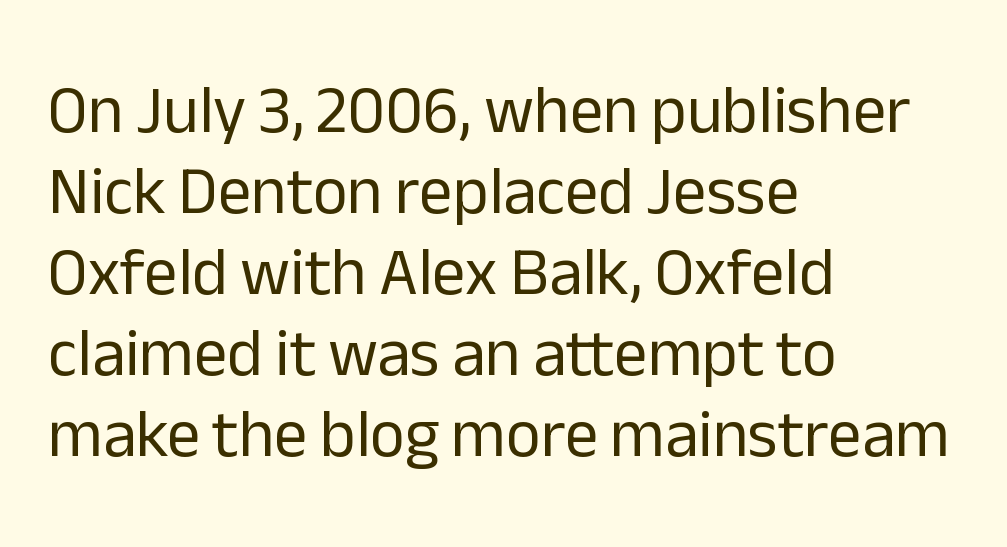
The area under the type is left untouched. The gaps between neighbouring characters are ordinary and unremarkable. Each letter's strokes conclude bluntly, with no projecting serifs. The letters stand upright; this is a roman face.
